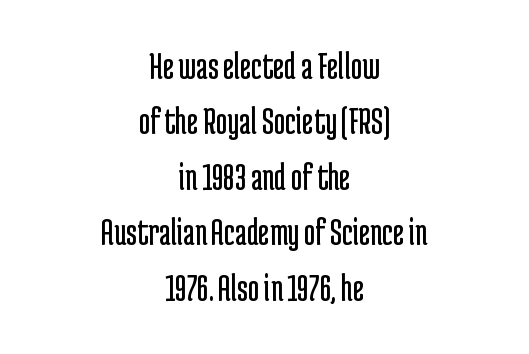
The image shows 39 px regular-weight, condensed sans-serif type, upright; set centered, normal line spacing (1.42x), normal letter spacing, not underlined; low stroke contrast and a medium x-height.
